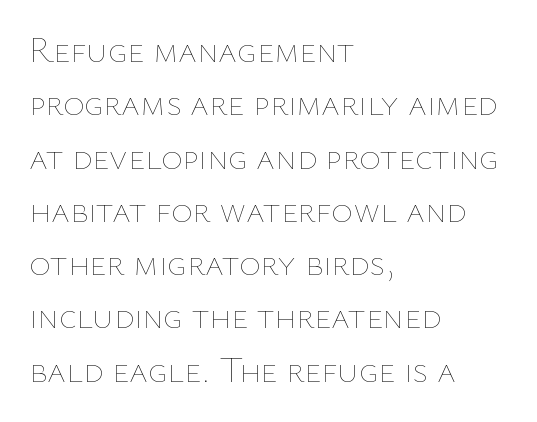
The image shows 36 px thin type, upright; set left-aligned, normal line spacing (1.48x), normal letter spacing, not underlined; low stroke contrast and a medium x-height.
